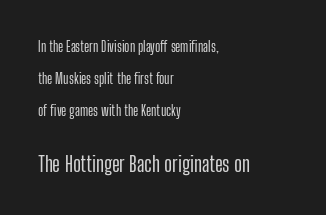
Where is the straight margin? On the left. Notice the wide empty band between every row — that's loose leading. Does the lettering tilt? It doesn't — this is upright. Rule under the text: the space is simply empty. How are the letters spaced? Ordinarily, with no added tracking. Look at the glyph heights: the lower group is clearly the bigger setting.
